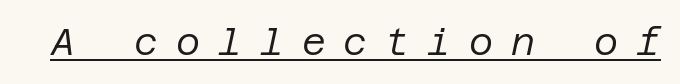
{"italic": "yes", "lean": "right", "slant_degrees": 12, "bold": "no", "weight": "regular", "width": "normal", "stroke_contrast": "low", "x_height": "large", "underline": "yes", "letter_spacing": "wide", "letter_spacing_em": 0.48, "glyph_px": 37}
